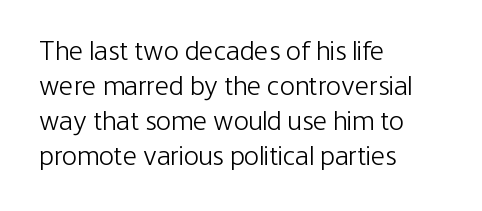
Q: Is the text bold? A: No.
Q: Is the text italic (slanted)? A: No, it is upright.
Q: Is the typeface a serif or a sans-serif typeface? A: Sans-serif.
Q: Is the text underlined? A: No.
Q: How is the paragraph aligned? A: Left-aligned.
Q: Is the spacing between letters normal or unusually wide? A: Normal.
Q: Is the spacing between lines tight, normal or loose? A: Normal.
Q: Width (condensed, normal, or wide)? A: Condensed.
Q: Stroke contrast? A: Low.
Q: x-height? A: Medium.
Q: Monospaced? A: No.
